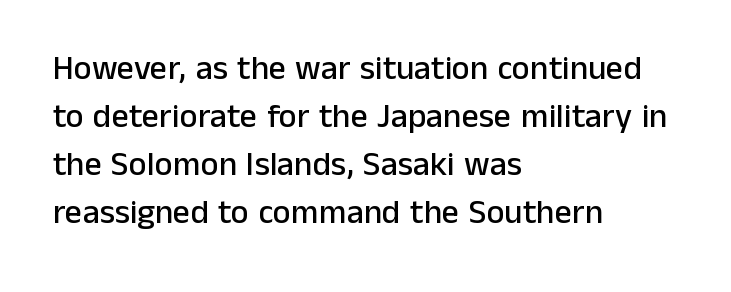
{"serif": "no", "italic": "no", "width": "normal", "stroke_contrast": "low", "x_height": "medium", "monospaced": "no", "underline": "no", "align": "left", "line_spacing": "normal", "line_spacing_ratio": 1.41, "letter_spacing": "normal", "letter_spacing_em": 0.0, "glyph_px": 34}
